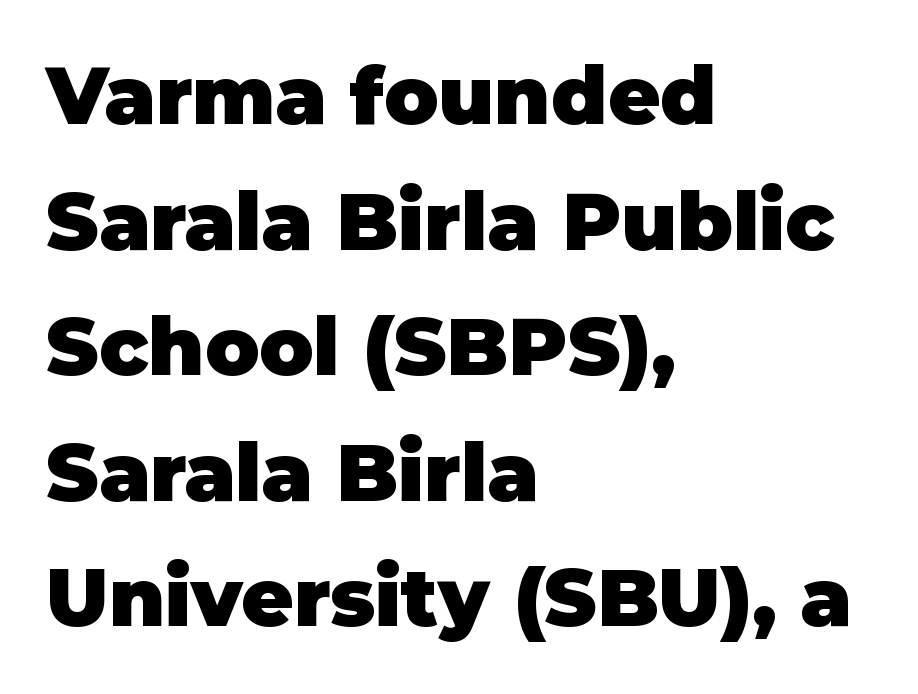
The image shows 80 px heavy sans-serif type, upright; set left-aligned, normal line spacing (1.57x), normal letter spacing, not underlined; low stroke contrast and a large x-height.
